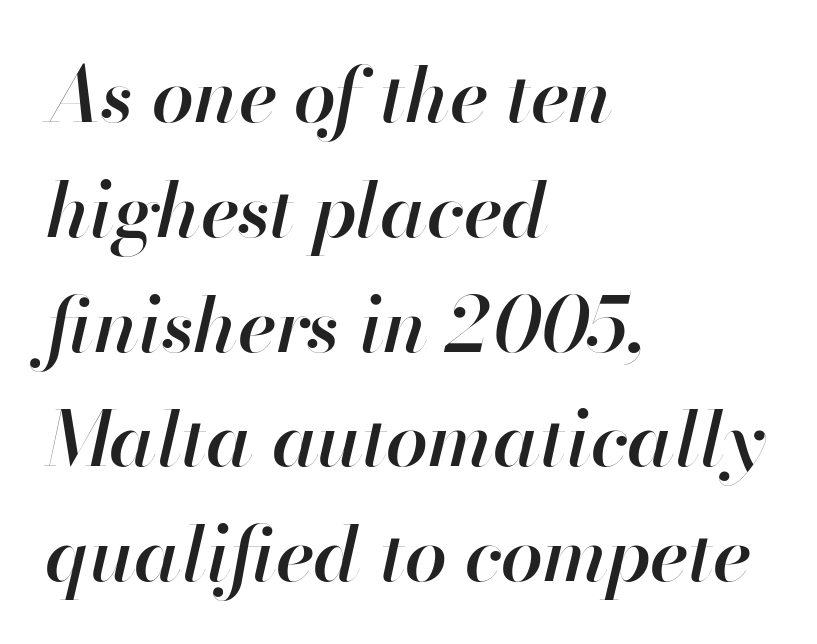
{"italic": "yes", "lean": "right", "slant_degrees": 13, "bold": "semi", "weight": "semibold", "width": "normal", "stroke_contrast": "high", "x_height": "small", "monospaced": "no", "underline": "no", "align": "left", "line_spacing": "normal", "line_spacing_ratio": 1.51, "letter_spacing": "normal", "letter_spacing_em": 0.0, "glyph_px": 76}
